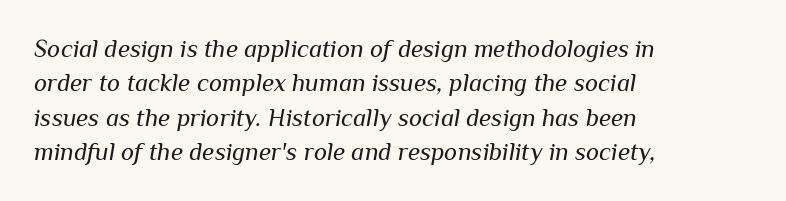
{"italic": "yes", "lean": "right", "slant_degrees": 10, "bold": "no", "underline": "no", "align": "left", "line_spacing": "normal", "line_spacing_ratio": 1.38, "letter_spacing": "normal", "letter_spacing_em": 0.0, "glyph_px": 25}
